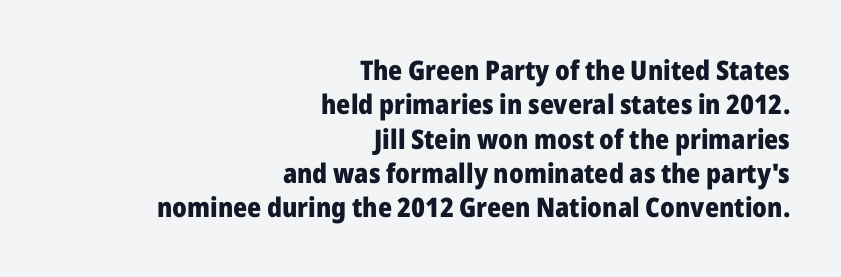
The image shows 27 px bold type, upright; set right-aligned, normal line spacing (1.27x), normal letter spacing, not underlined.
